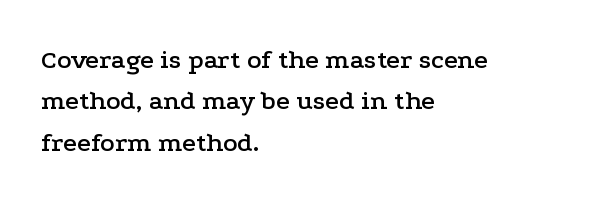
The image shows 27 px text type, upright; set left-aligned, normal line spacing (1.53x), normal letter spacing, not underlined.
